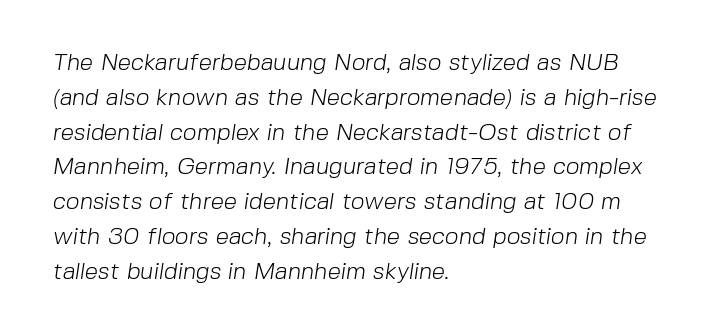
{"bold": "no", "underline": "no", "align": "left", "line_spacing": "normal", "line_spacing_ratio": 1.45, "letter_spacing": "normal", "letter_spacing_em": 0.0, "glyph_px": 24}
